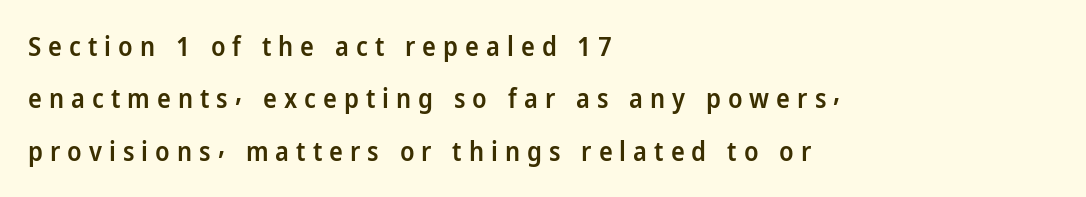
{"italic": "no", "bold": "semi", "underline": "no", "align": "left", "line_spacing": "loose", "line_spacing_ratio": 2.01, "letter_spacing": "wide", "letter_spacing_em": 0.27, "glyph_px": 26}
